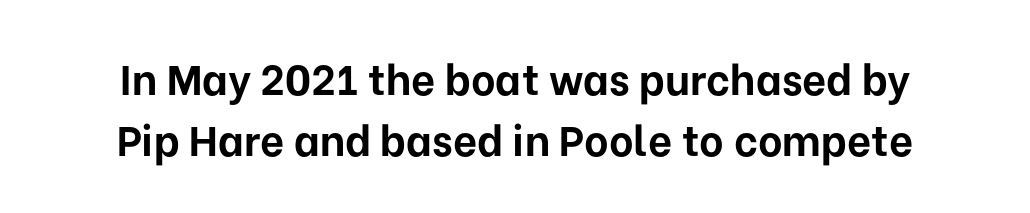
{"serif": "no", "italic": "no", "bold": "yes", "weight": "bold", "width": "normal", "stroke_contrast": "low", "x_height": "medium", "monospaced": "no", "underline": "no", "align": "center", "line_spacing": "normal", "line_spacing_ratio": 1.46, "letter_spacing": "normal", "letter_spacing_em": 0.0, "glyph_px": 42}
